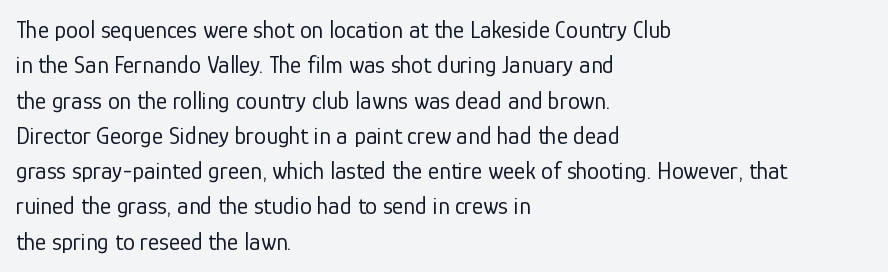
Tracking value appears to be zero — textbook default spacing. Posture: straight, roman, zero tilt. Leftover space on each line is placed entirely after the last word. This is not heavy type; no bold has been used.
